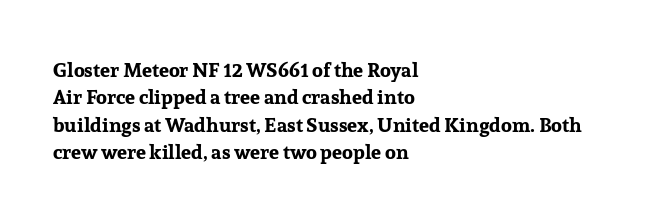
The image shows 20 px bold type, upright; set left-aligned, normal line spacing (1.37x), normal letter spacing, not underlined.
